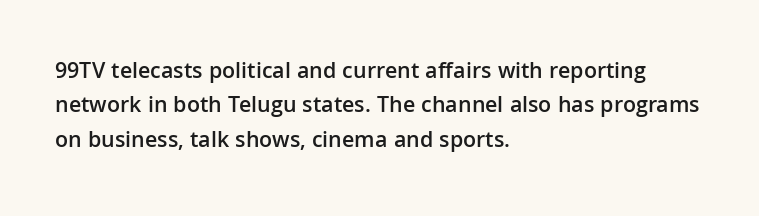
{"italic": "no", "bold": "semi", "underline": "no", "align": "left", "line_spacing": "normal", "line_spacing_ratio": 1.5, "letter_spacing": "normal", "letter_spacing_em": 0.0, "glyph_px": 23}
